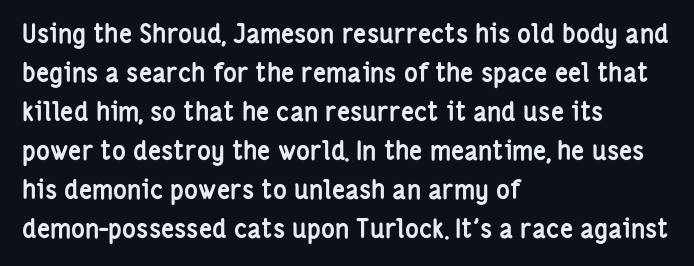
Successive baselines arrive at the customary interval. Nope, not italic — everything's standing straight. Stroke thickness is high; the sample reads as a true bold. Line starts are locked; line ends wander. Clear beneath every line of the passage. The line texture is even and compact thanks to regular tracking.
